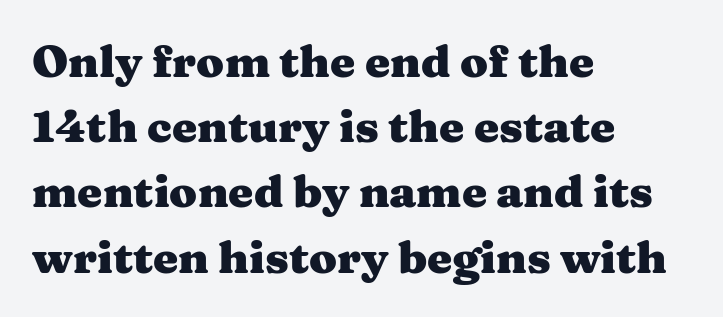
The image shows 45 px heavy, wide serif type, upright; set left-aligned, normal line spacing (1.45x), normal letter spacing, not underlined; medium stroke contrast and a medium x-height.
